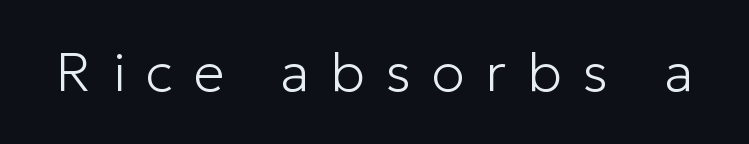
No word sits above an underline. Ordinary non-slanted type is in use. You could only call the tracking loose — the letters float apart. The passage shown is not bold in any degree. A typesetter would call this proportional, since set widths differ per character. The typeface chosen for these lines omits serifs.
